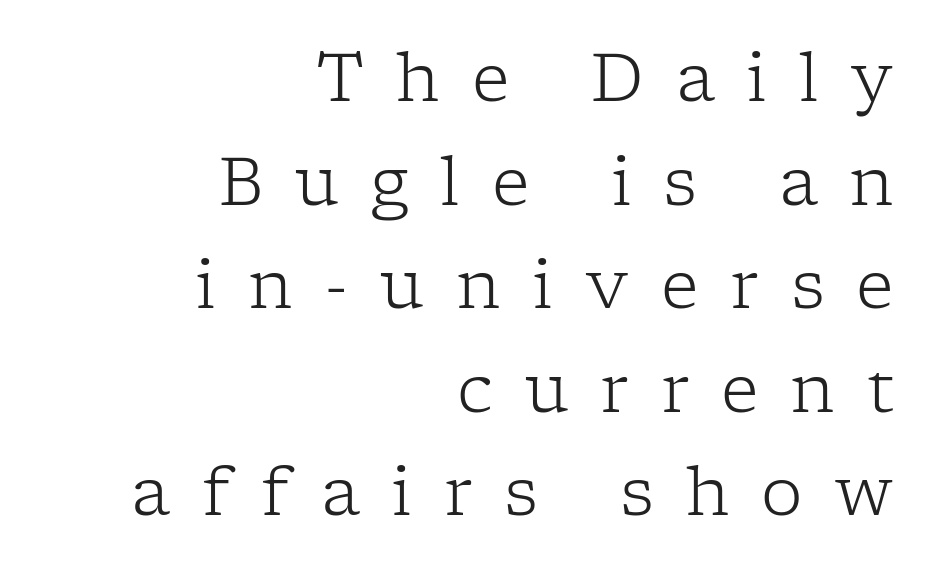
The image shows 66 px light serif type, upright; set right-aligned, normal line spacing (1.57x), unusually wide letter spacing (+0.48 em), not underlined; low stroke contrast and a medium x-height.
